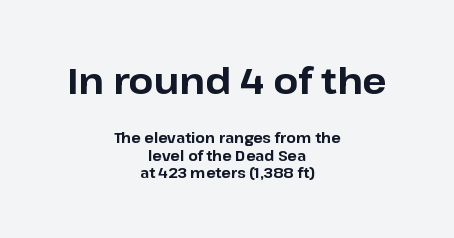
Emphasis by weight is at full strength: bold. The lettering stays uniformly vertical, giving the passage a roman look. The face used here is proportionally spaced, like ordinary book or web type. This rendering features lettering with no underline.
